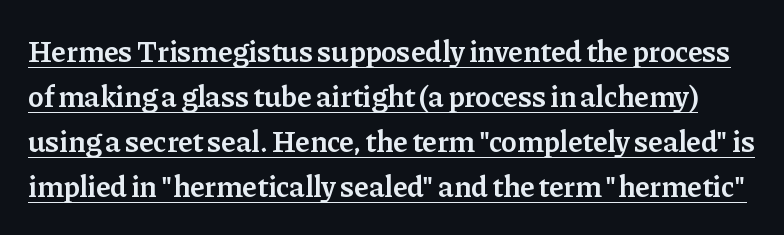
{"serif": "yes", "italic": "no", "bold": "semi", "weight": "semibold", "width": "normal", "stroke_contrast": "low", "x_height": "medium", "monospaced": "no", "underline": "yes", "line_spacing": "normal", "line_spacing_ratio": 1.5, "letter_spacing": "normal", "letter_spacing_em": 0.0, "glyph_px": 30}
